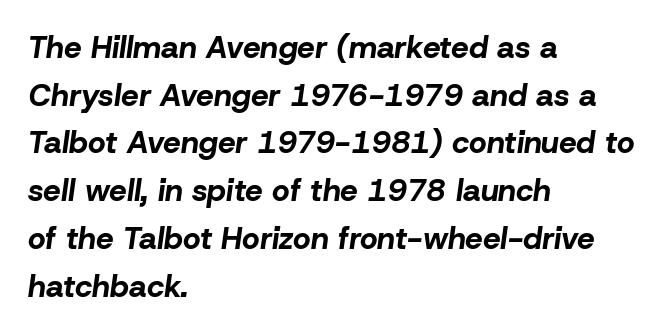
Q: Is the text bold? A: Yes.
Q: Is the text italic (slanted)? A: Yes, it leans right by about 8 degrees.
Q: Is the text underlined? A: No.
Q: How is the paragraph aligned? A: Left-aligned.
Q: Is the spacing between letters normal or unusually wide? A: Normal.
Q: Is the spacing between lines tight, normal or loose? A: Normal.
Q: Width (condensed, normal, or wide)? A: Normal.
Q: Stroke contrast? A: Low.
Q: x-height? A: Medium.
Q: Monospaced? A: No.
